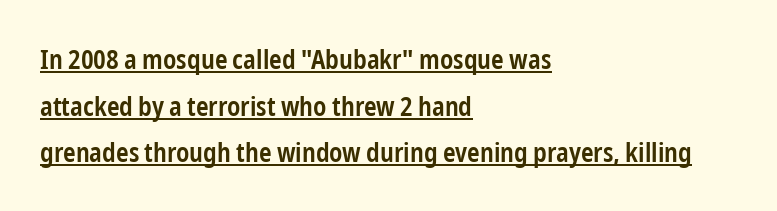
The image shows 27 px text type, upright; set left-aligned, line spacing 1.73x, normal letter spacing, underlined.
